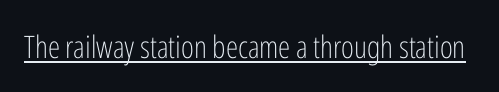
Q: Is the text bold? A: No.
Q: Is the text italic (slanted)? A: No, it is upright.
Q: Is the typeface a serif or a sans-serif typeface? A: Sans-serif.
Q: Is the text underlined? A: Yes.
Q: Is the spacing between letters normal or unusually wide? A: Normal.
Q: Width (condensed, normal, or wide)? A: Condensed.
Q: Stroke contrast? A: Low.
Q: x-height? A: Medium.
Q: Monospaced? A: No.
